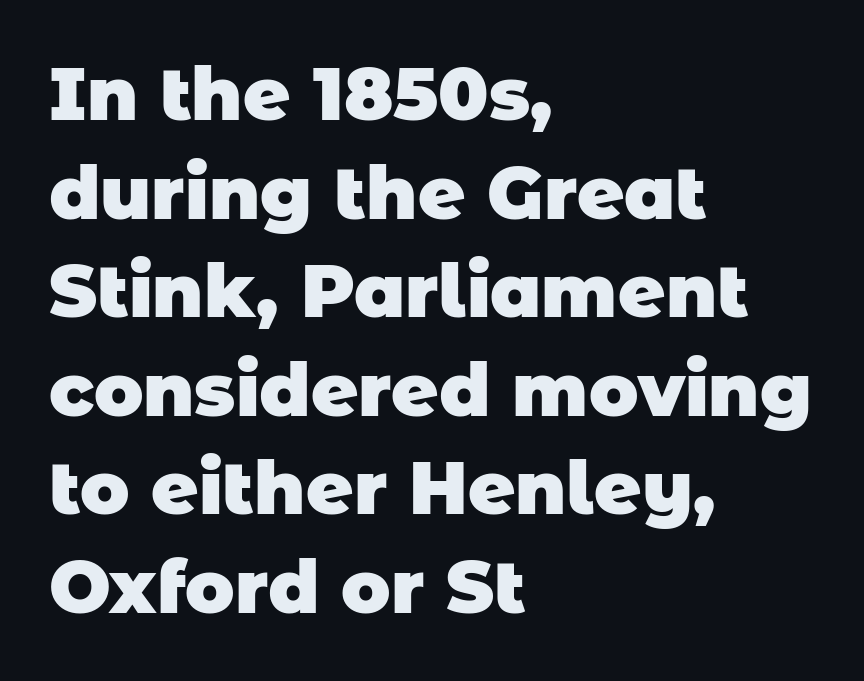
{"serif": "no", "bold": "yes", "weight": "heavy", "width": "normal", "stroke_contrast": "low", "x_height": "large", "monospaced": "no", "underline": "no", "align": "left", "line_spacing": "normal", "line_spacing_ratio": 1.35, "letter_spacing": "normal", "letter_spacing_em": 0.0, "glyph_px": 73}
